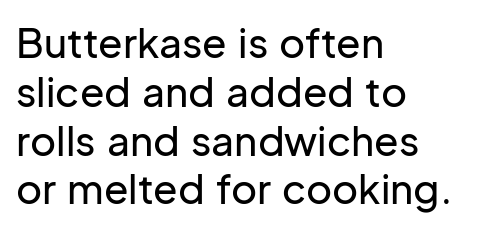
The image shows 40 px sans-serif type, upright; set left-aligned, line spacing 1.22x, normal letter spacing, not underlined; low stroke contrast and a medium x-height.
